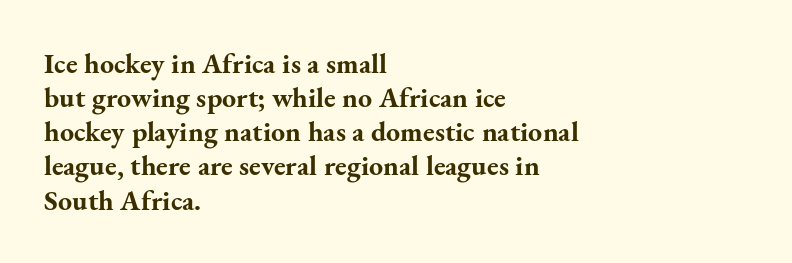
The image shows 28 px bold serif type, upright; set left-aligned, line spacing 1.22x, normal letter spacing, not underlined; medium stroke contrast and a small x-height.
